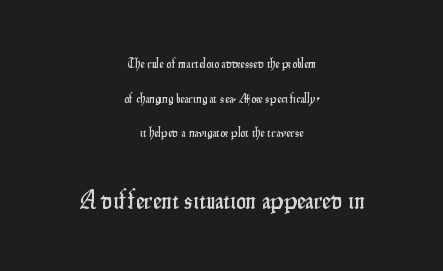
The image shows 27 px text type, upright; set centered, loose line spacing (2.47x), normal letter spacing, not underlined; the second (bottom) block is 1.93x larger.
